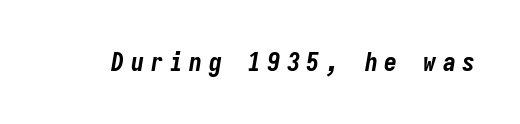
Q: Is the text bold? A: Yes.
Q: Is the text italic (slanted)? A: Yes, it leans right by about 9 degrees.
Q: Is the text underlined? A: No.
Q: Is the spacing between letters normal or unusually wide? A: Unusually wide.
